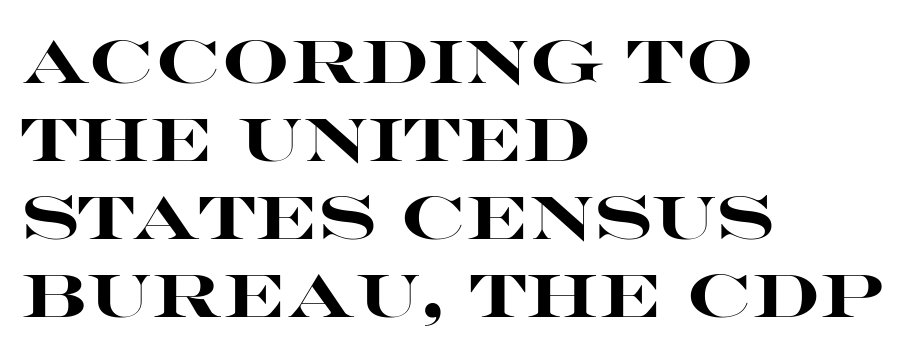
{"italic": "no", "bold": "yes", "weight": "heavy", "width": "wide", "stroke_contrast": "high", "x_height": "large", "monospaced": "no", "underline": "no", "align": "left", "line_spacing": "normal", "line_spacing_ratio": 1.3, "letter_spacing": "normal", "letter_spacing_em": 0.0, "glyph_px": 60}
